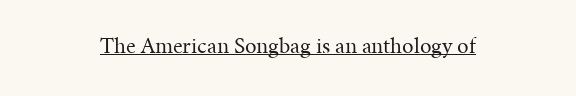
Q: Is the text bold? A: No.
Q: Is the text italic (slanted)? A: No, it is upright.
Q: Is the text underlined? A: Yes.
Q: How is the paragraph aligned? A: Centered.
Q: Is the spacing between letters normal or unusually wide? A: Normal.
